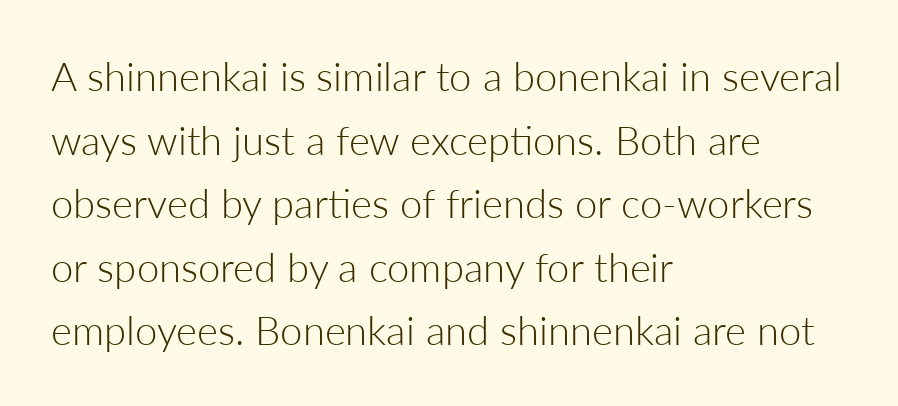
Q: Is the text bold? A: No.
Q: Is the text italic (slanted)? A: No, it is upright.
Q: Is the typeface a serif or a sans-serif typeface? A: Sans-serif.
Q: Is the text underlined? A: No.
Q: How is the paragraph aligned? A: Left-aligned.
Q: Is the spacing between letters normal or unusually wide? A: Normal.
Q: Is the spacing between lines tight, normal or loose? A: Normal.
Q: Width (condensed, normal, or wide)? A: Normal.
Q: Stroke contrast? A: Low.
Q: x-height? A: Medium.
Q: Monospaced? A: No.
